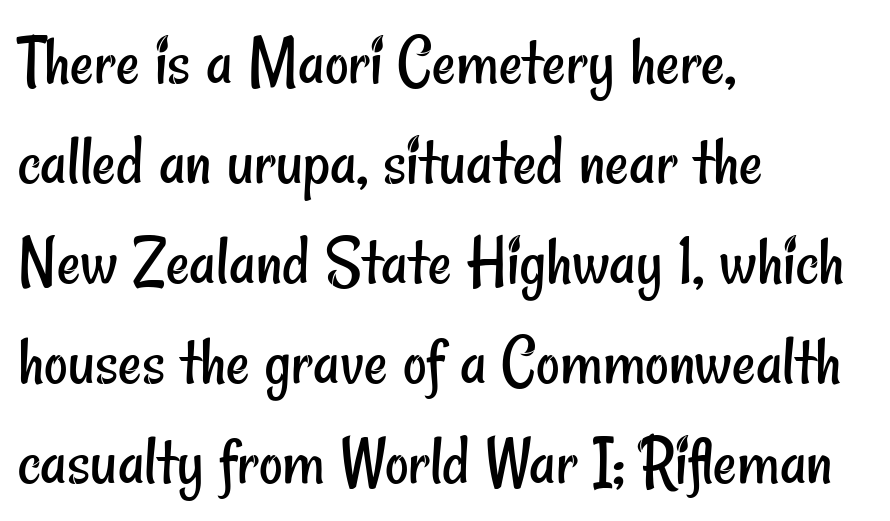
{"serif": "no", "bold": "no", "weight": "regular", "width": "condensed", "stroke_contrast": "low", "x_height": "small", "monospaced": "no", "underline": "no", "align": "left", "line_spacing": "normal", "line_spacing_ratio": 1.37, "letter_spacing": "normal", "letter_spacing_em": 0.0, "glyph_px": 73}
